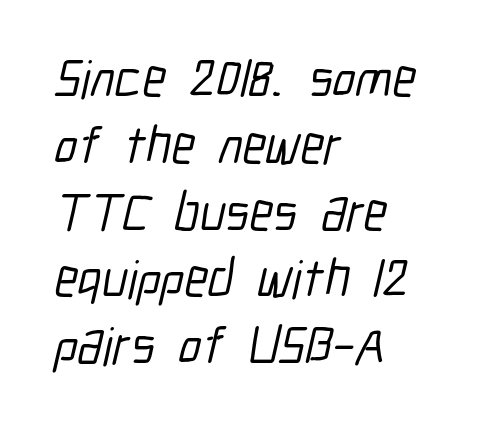
Think of a printed novel: that variable character pitch is what you see here. Leading: standard. Honestly, the letter spacing is just normal — you wouldn't notice it. The passage is arranged the way most books set body copy — flush left. Grotesque or geometric, the face here clearly has no serifs. Check under the words: just untouched page.
